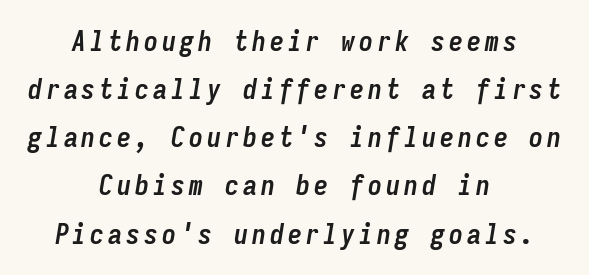
Compared with an ordinary text face, these strokes are far heavier — a full bold. Is this a fixed-width face? Yes — each glyph sits in an identical cell. Line starts and ends both wander, symmetrically. Has an underline been added? It has not.
